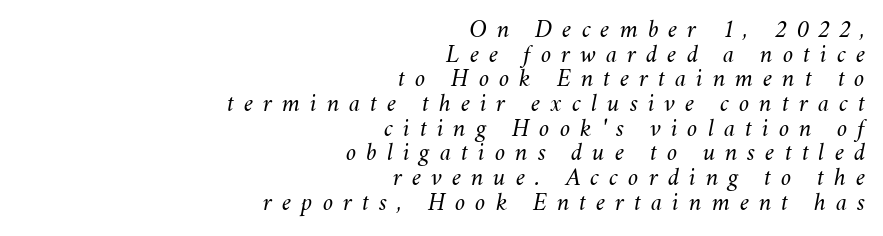
The image shows 26 px text type, italic (leaning right); set right-aligned, tight line spacing (0.95x), unusually wide letter spacing (+0.38 em), not underlined.
